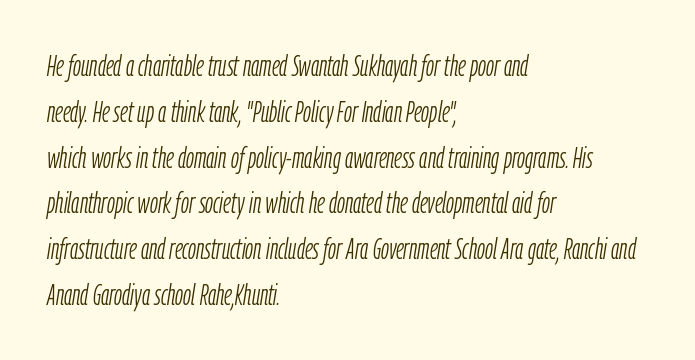
Q: Is the text bold? A: No.
Q: Is the text italic (slanted)? A: Yes, it leans right by about 9 degrees.
Q: Is the text underlined? A: No.
Q: How is the paragraph aligned? A: Left-aligned.
Q: Is the spacing between letters normal or unusually wide? A: Normal.
Q: Is the spacing between lines tight, normal or loose? A: Normal.
Q: Width (condensed, normal, or wide)? A: Condensed.
Q: Stroke contrast? A: Low.
Q: x-height? A: Medium.
Q: Monospaced? A: No.
